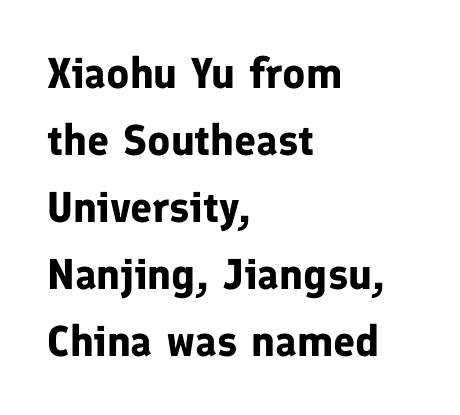
{"serif": "no", "italic": "no", "bold": "yes", "weight": "bold", "width": "normal", "stroke_contrast": "low", "x_height": "medium", "monospaced": "no", "underline": "no", "align": "left", "line_spacing": "normal", "line_spacing_ratio": 1.56, "letter_spacing": "normal", "letter_spacing_em": 0.0, "glyph_px": 43}
